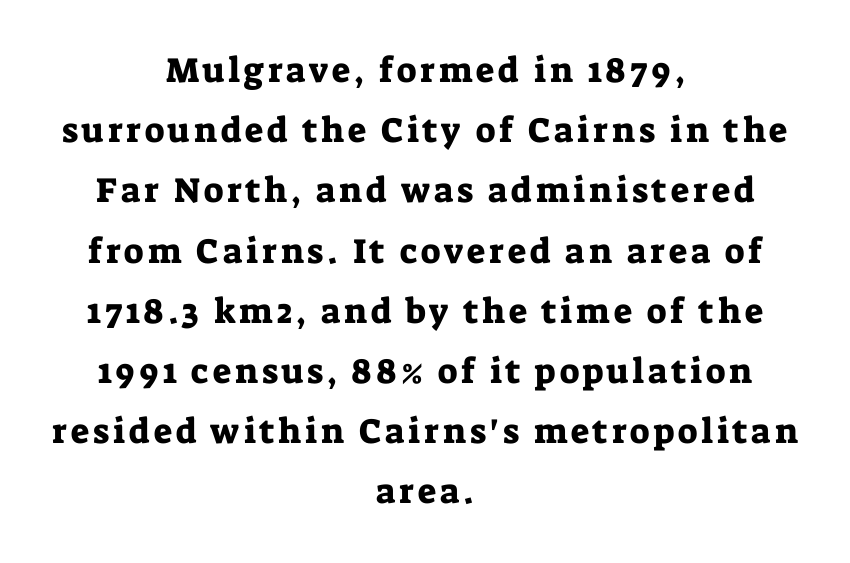
Q: Is the text italic (slanted)? A: No, it is upright.
Q: Is the typeface a serif or a sans-serif typeface? A: Serif.
Q: Is the text underlined? A: No.
Q: How is the paragraph aligned? A: Centered.
Q: Width (condensed, normal, or wide)? A: Normal.
Q: Stroke contrast? A: Low.
Q: x-height? A: Medium.
Q: Monospaced? A: No.
